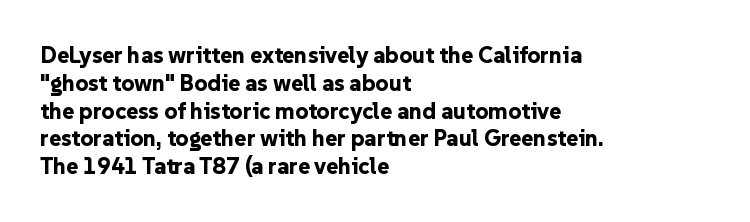
Short and long lines alike share a common starting point at left. Unlike italic type, these characters show no tilt at all. The passage shown is emphatically bold. The face used here is rendered with its standard letterfit. The space beneath each line is pristine and unruled.
